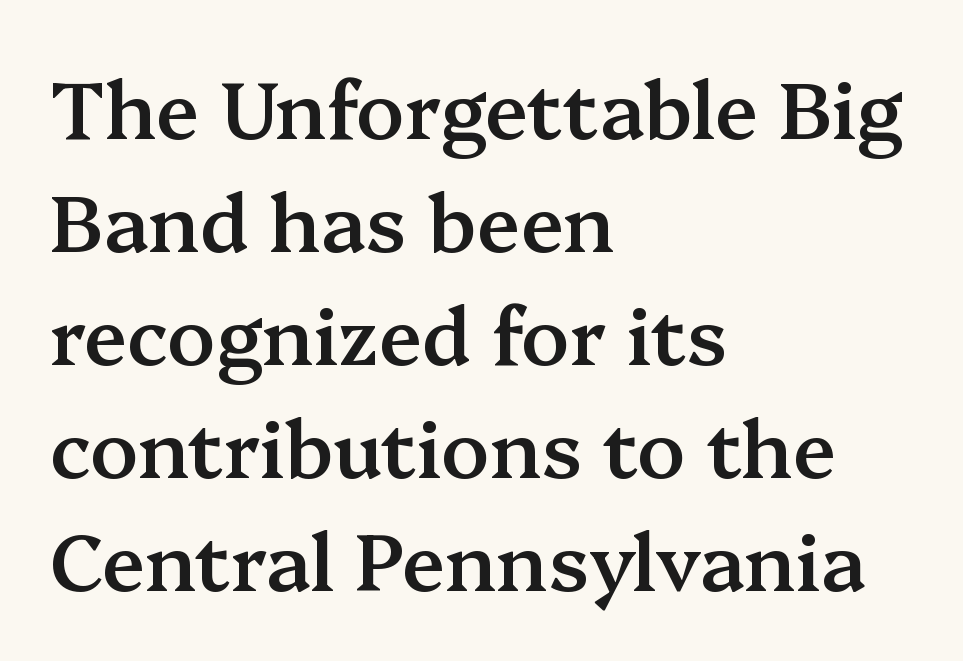
{"serif": "yes", "italic": "no", "bold": "semi", "weight": "semibold", "width": "normal", "stroke_contrast": "medium", "x_height": "medium", "monospaced": "no", "underline": "no", "align": "left", "line_spacing": "normal", "line_spacing_ratio": 1.43, "letter_spacing": "normal", "letter_spacing_em": 0.0, "glyph_px": 79}
